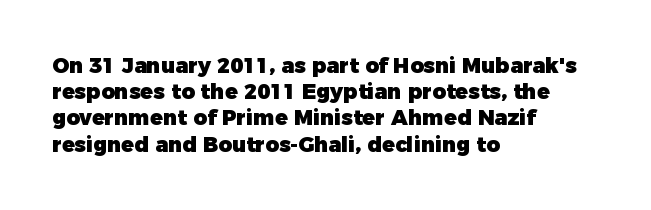
Does the weight exceed regular? Yes, all the way to bold. A typesetter would mark this as roman, not italic. The glyphs are unaccompanied by any horizontal stroke below them. Interline gaps are of average width in this sample. The horizontal fit of the characters is conventional and even.
